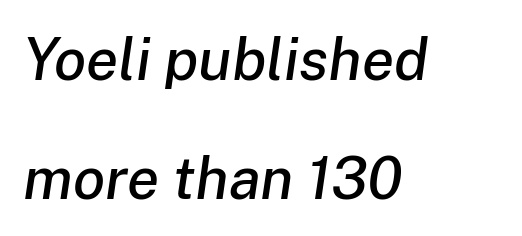
The image shows 59 px text type, italic (leaning right); set left-aligned, loose line spacing (2.01x), normal letter spacing, not underlined; low stroke contrast and a medium x-height.
